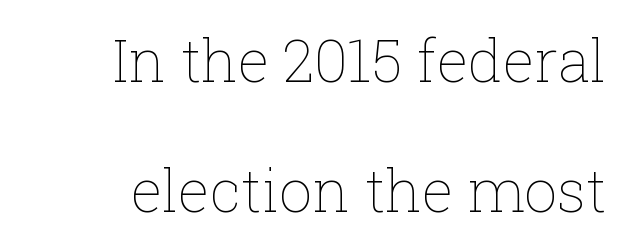
{"italic": "no", "bold": "no", "weight": "thin", "width": "normal", "stroke_contrast": "low", "x_height": "medium", "monospaced": "no", "underline": "no", "align": "right", "line_spacing": "loose", "line_spacing_ratio": 2.21, "letter_spacing": "normal", "letter_spacing_em": 0.0, "glyph_px": 59}
